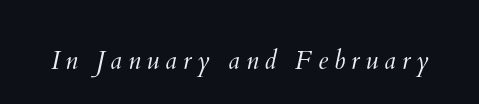
{"bold": "no", "underline": "no", "letter_spacing": "wide", "letter_spacing_em": 0.22, "glyph_px": 26}
